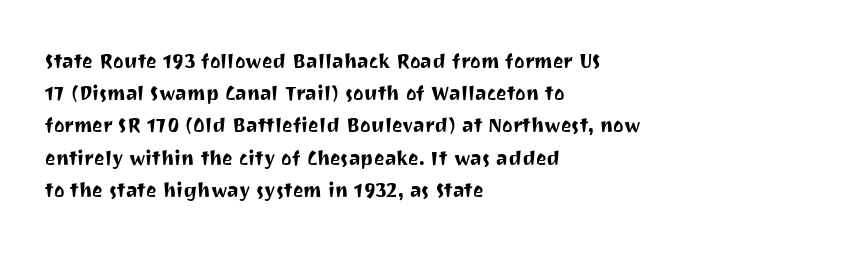
No italicization has been applied; the sample stays upright. This sample uses plain, unmodified letter spacing. Decoration check: the copy has no underline. The typesetter chose a ragged-right arrangement here. Interline gaps are of average width in this sample.
